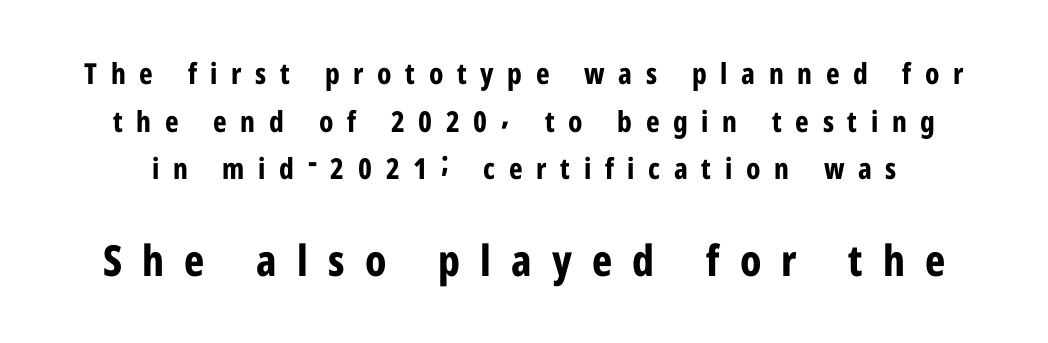
{"serif": "no", "italic": "no", "bold": "yes", "weight": "bold", "width": "condensed", "stroke_contrast": "low", "x_height": "medium", "monospaced": "no", "underline": "no", "line_spacing": "normal", "line_spacing_ratio": 1.64, "letter_spacing": "wide", "letter_spacing_em": 0.47, "larger_block": "second", "size_ratio": 1.48, "glyph_px": 43}
